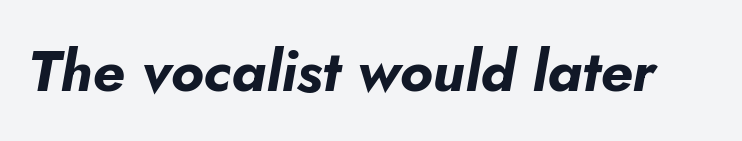
Plenty of ink on the page — the face is bold. When letters slant like this, we call the style italic. The passage shown has conventional tracking throughout. Proportional: the letters do not fall into vertical columns. No word sits above an underline.
